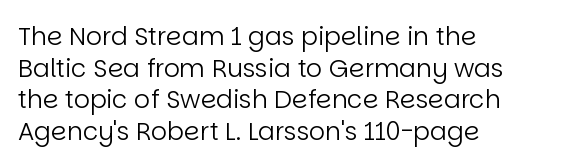
Q: Is the text bold? A: No.
Q: Is the text italic (slanted)? A: No, it is upright.
Q: Is the text underlined? A: No.
Q: How is the paragraph aligned? A: Left-aligned.
Q: Is the spacing between letters normal or unusually wide? A: Normal.
Q: Is the spacing between lines tight, normal or loose? A: Normal.
